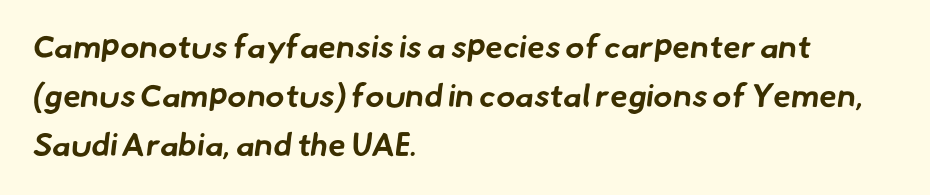
The image shows 32 px bold sans-serif type; set left-aligned, normal line spacing (1.53x), normal letter spacing, not underlined; low stroke contrast and a small x-height.
